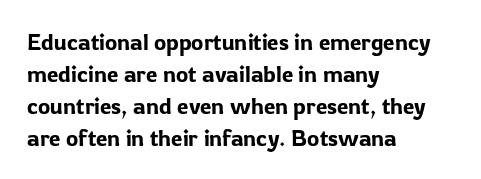
Q: Is the text italic (slanted)? A: No, it is upright.
Q: Is the text underlined? A: No.
Q: How is the paragraph aligned? A: Left-aligned.
Q: Is the spacing between letters normal or unusually wide? A: Normal.
Q: Is the spacing between lines tight, normal or loose? A: Normal.
